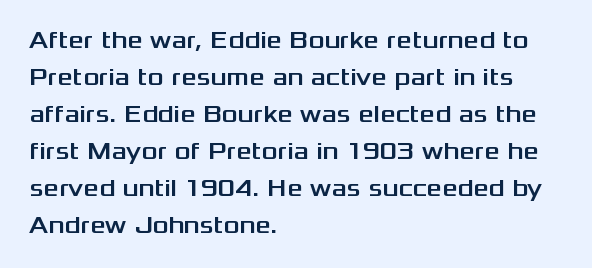
This is roman type, the default non-slanted kind. The lines in this sample share a left origin and differ only in where they stop. Glance below the letters and you will spot only blank space. The line-height multiplier appears to be the usual default. No extra tracking has been applied to these lines.
